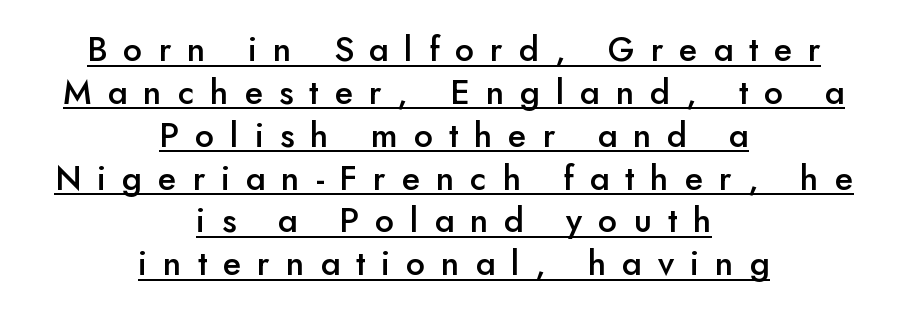
{"serif": "no", "italic": "no", "bold": "semi", "weight": "semibold", "width": "normal", "stroke_contrast": "low", "x_height": "small", "monospaced": "no", "underline": "yes", "align": "center", "line_spacing": "normal", "line_spacing_ratio": 1.26, "letter_spacing": "wide", "letter_spacing_em": 0.47, "glyph_px": 34}
